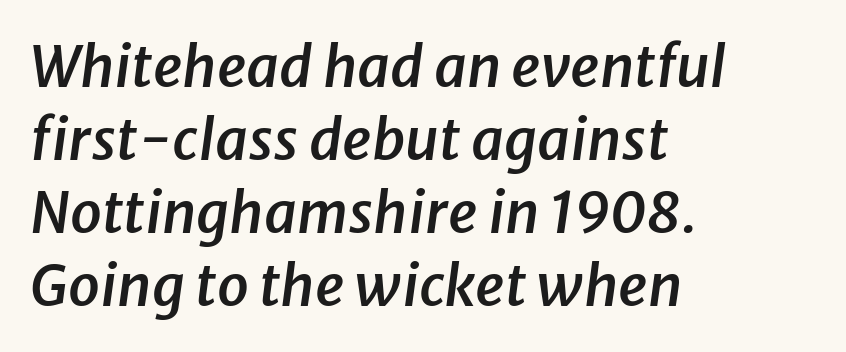
Q: Is the text bold? A: Semi-bold.
Q: Is the text italic (slanted)? A: Yes, it leans right by about 8 degrees.
Q: Is the text underlined? A: No.
Q: How is the paragraph aligned? A: Left-aligned.
Q: Is the spacing between letters normal or unusually wide? A: Normal.
Q: Is the spacing between lines tight, normal or loose? A: Normal.
Q: Width (condensed, normal, or wide)? A: Normal.
Q: Stroke contrast? A: Low.
Q: x-height? A: Medium.
Q: Monospaced? A: No.
